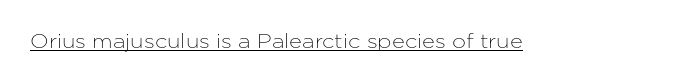
{"italic": "no", "underline": "yes", "letter_spacing": "normal", "letter_spacing_em": 0.0, "glyph_px": 20}
